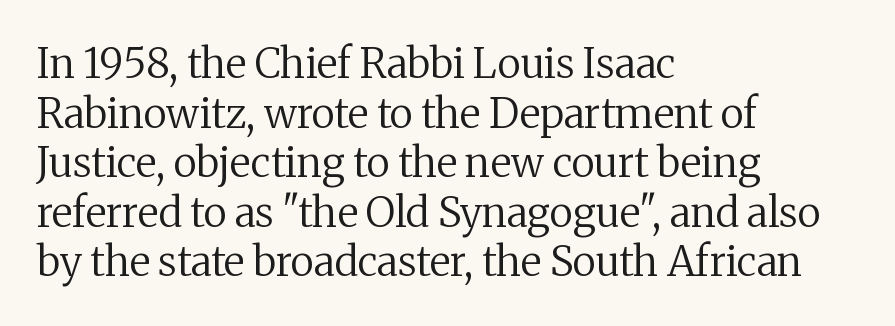
The image shows 41 px regular-weight serif type, upright; set left-aligned, line spacing 1.21x, normal letter spacing, not underlined; medium stroke contrast and a medium x-height.
